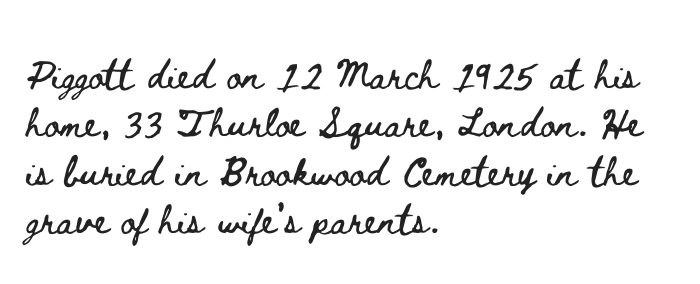
Q: Is the text italic (slanted)? A: Yes.
Q: Is the text underlined? A: No.
Q: How is the paragraph aligned? A: Left-aligned.
Q: Is the spacing between letters normal or unusually wide? A: Normal.
Q: Is the spacing between lines tight, normal or loose? A: Normal.
Q: Width (condensed, normal, or wide)? A: Wide.
Q: Stroke contrast? A: Low.
Q: x-height? A: Small.
Q: Monospaced? A: No.
